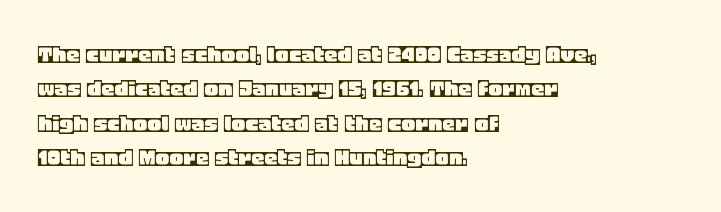
The image shows 26 px text type, upright; set left-aligned, normal line spacing (1.32x), normal letter spacing, not underlined.
